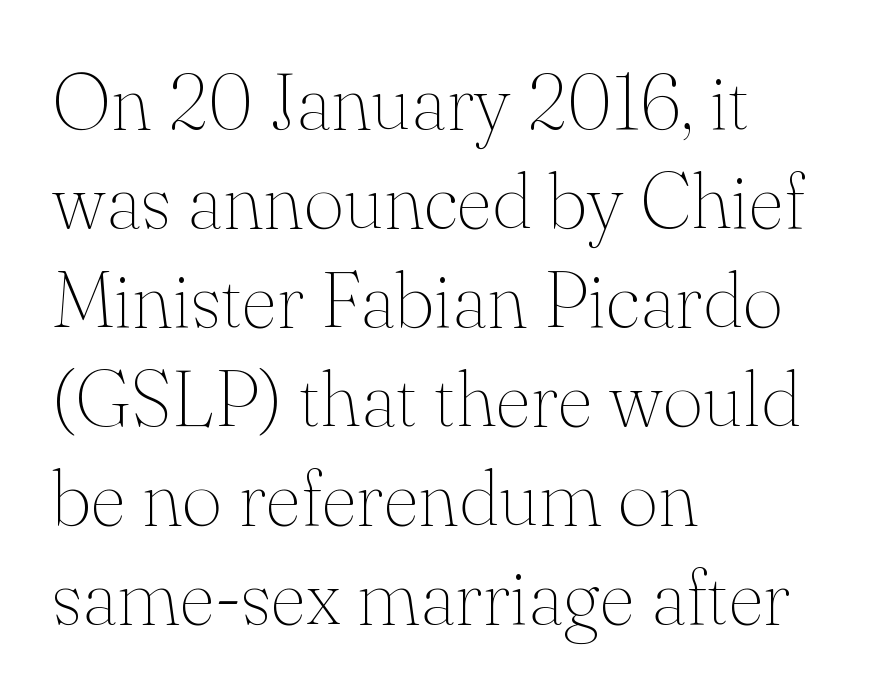
Short and long lines alike share a common starting point at left. The glyphs are unaccompanied by any horizontal stroke below them. Words appear dense and cohesive because spacing is normal. Compared with a typical body face, this is equally light or lighter still.
